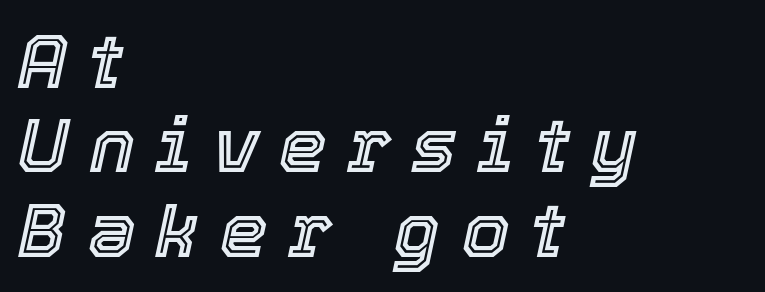
Q: Is the text italic (slanted)? A: Yes, it leans right by about 12 degrees.
Q: Is the text underlined? A: No.
Q: How is the paragraph aligned? A: Left-aligned.
Q: Is the spacing between letters normal or unusually wide? A: Unusually wide.
Q: Is the spacing between lines tight, normal or loose? A: Tight.
Q: Width (condensed, normal, or wide)? A: Normal.
Q: x-height? A: Medium.
Q: Monospaced? A: No.
